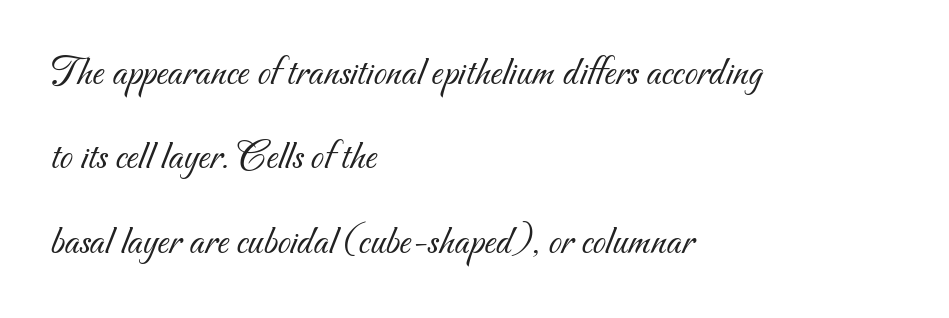
The image shows 42 px light sans-serif type; set left-aligned, loose line spacing (2.01x), normal letter spacing, not underlined; medium stroke contrast and a small x-height.
